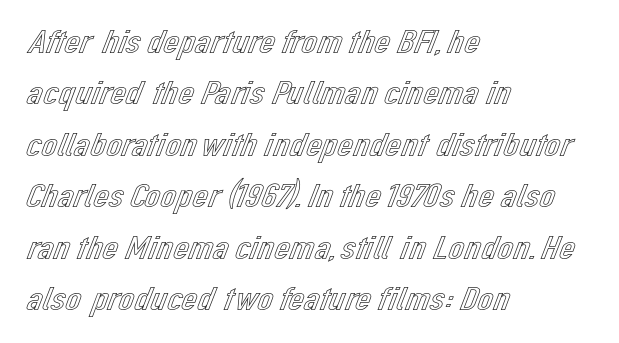
The image shows 35 px text type; set left-aligned, normal line spacing (1.47x), normal letter spacing, not underlined; a medium x-height.
